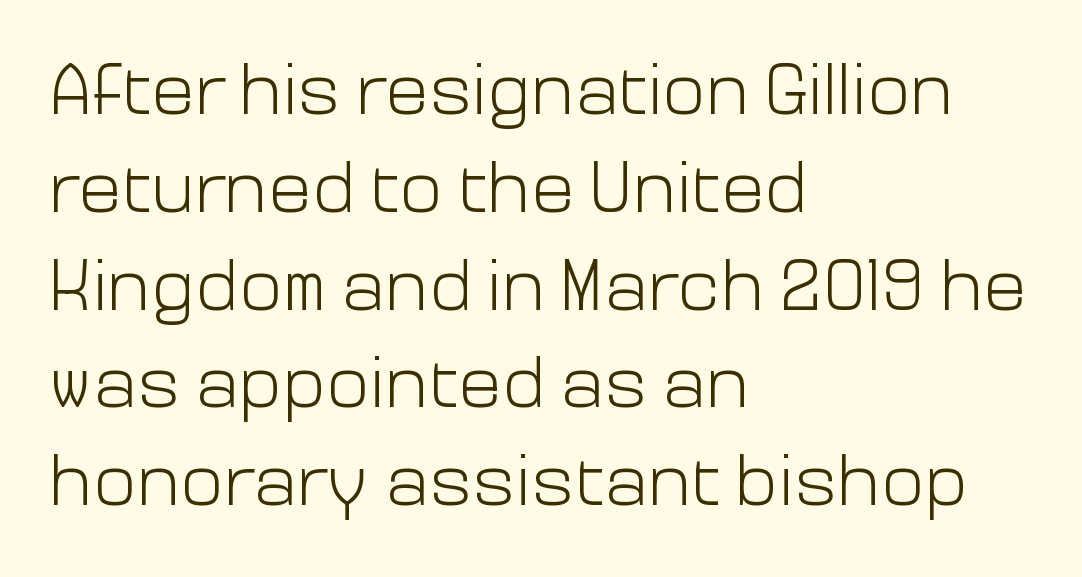
Every row of glyphs begins at an identical x-position on the left. In terms of letterspacing, this is plain default setting. Type without underlining. Evenly set lines give the paragraph a standard silhouette.
